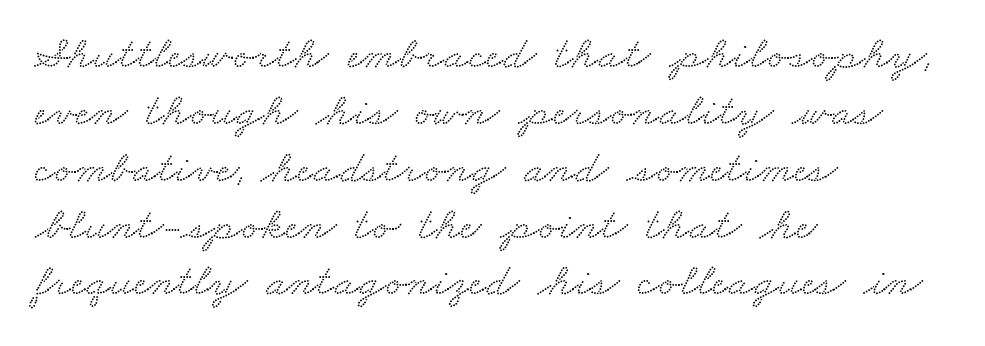
Q: Is the typeface a serif or a sans-serif typeface? A: Serif.
Q: Is the text underlined? A: No.
Q: How is the paragraph aligned? A: Left-aligned.
Q: Is the spacing between letters normal or unusually wide? A: Normal.
Q: Width (condensed, normal, or wide)? A: Wide.
Q: Stroke contrast? A: Low.
Q: x-height? A: Small.
Q: Monospaced? A: No.
